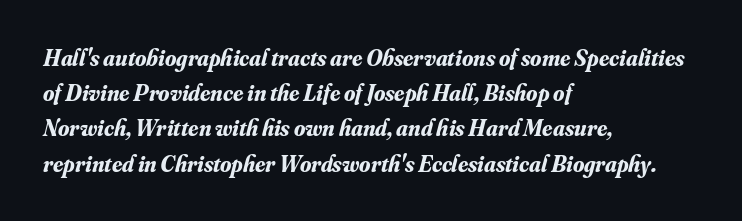
Letters rest on an invisible, unmarked baseline. Vertical spacing — default. There is no visible air inserted between adjacent glyphs. Would a proofreader flag this as italicized? Yes. These words are printed bold, with thick strokes throughout.
